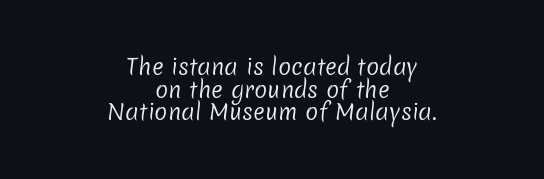
The image shows 22 px text type; set centered, tight line spacing (1.03x), normal letter spacing, not underlined.
